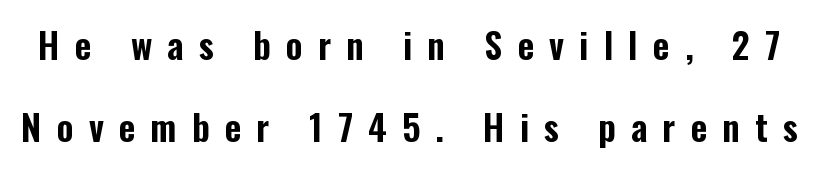
{"serif": "no", "italic": "no", "width": "condensed", "stroke_contrast": "low", "x_height": "medium", "monospaced": "no", "underline": "no", "line_spacing": "loose", "line_spacing_ratio": 2.27, "letter_spacing": "wide", "letter_spacing_em": 0.42, "glyph_px": 36}
